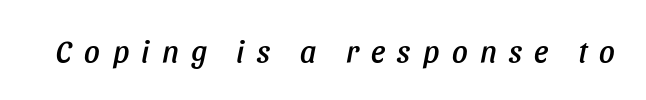
The image shows 31 px condensed type, italic (leaning right); set unusually wide letter spacing (+0.4 em), not underlined; low stroke contrast and a large x-height.
